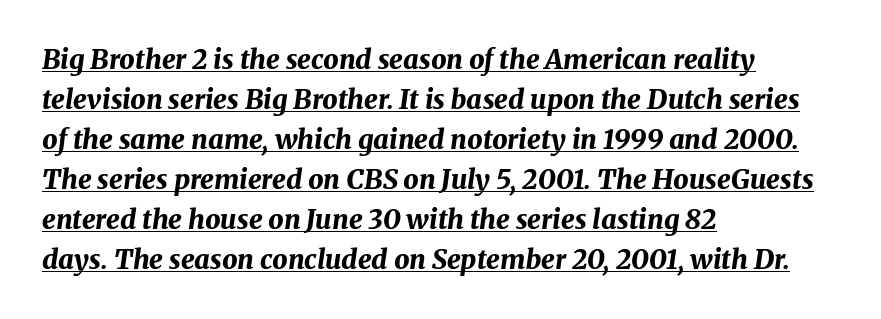
You can tell it's italic because the verticals aren't actually vertical. The line texture is even and compact thanks to regular tracking. Descenders here cross a horizontal rule under the line. Chunky letters — that's bold for sure.
